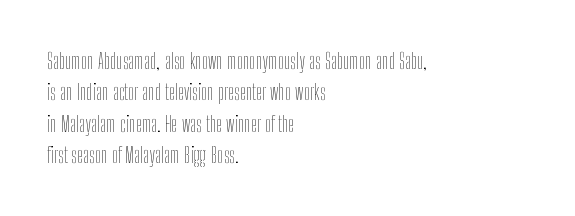
{"italic": "no", "bold": "no", "underline": "no", "align": "left", "line_spacing": "normal", "line_spacing_ratio": 1.43, "letter_spacing": "normal", "letter_spacing_em": 0.0, "glyph_px": 22}
